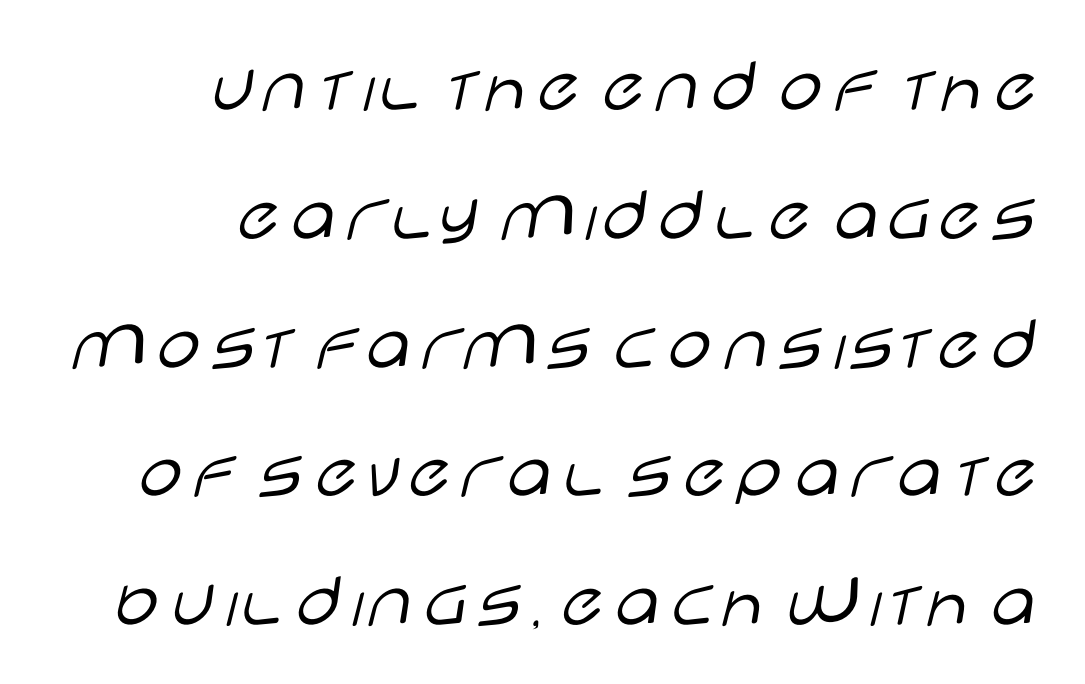
{"serif": "no", "bold": "no", "weight": "light", "width": "wide", "stroke_contrast": "low", "x_height": "large", "monospaced": "no", "underline": "no", "align": "right", "line_spacing": "normal", "line_spacing_ratio": 1.63, "letter_spacing": "normal", "letter_spacing_em": 0.0, "glyph_px": 79}
